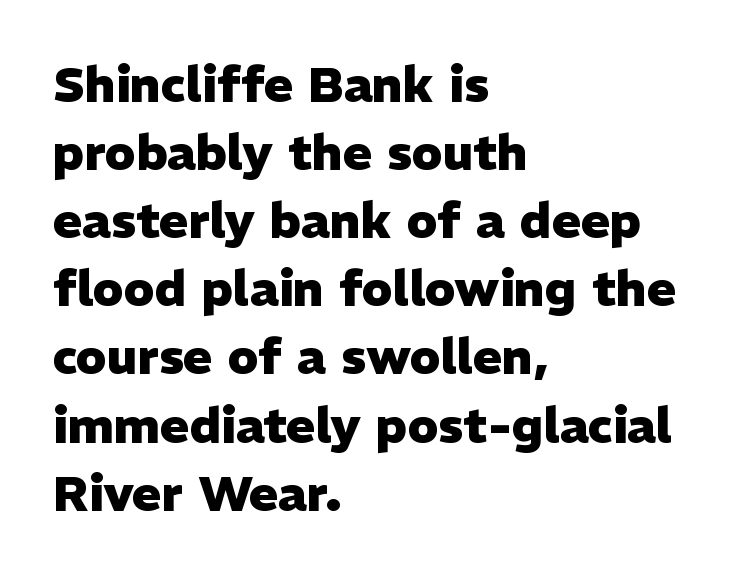
The image shows 49 px heavy sans-serif type, upright; set left-aligned, normal line spacing (1.39x), normal letter spacing, not underlined; low stroke contrast and a medium x-height.
